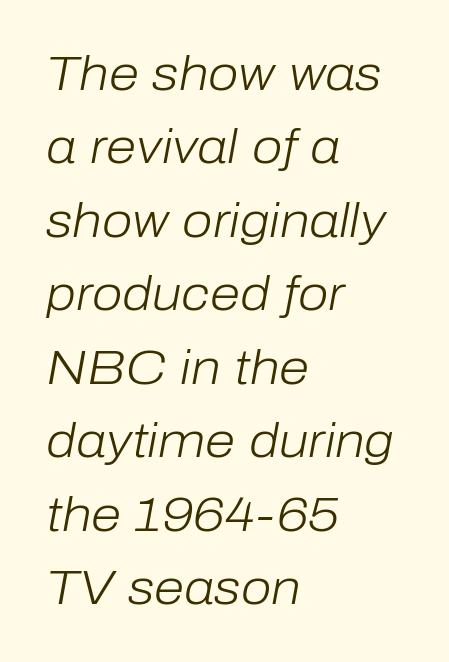
The font's italic variant was chosen for this text. A quiet, ordinary-to-light weight characterises the typeface. Honestly, the row spacing looks completely unremarkable. Anything drawn beneath the words? Only blank space. The rag falls on the right side of this text block. Each word holds together tightly as a unit, with standard inter-letter gaps.
